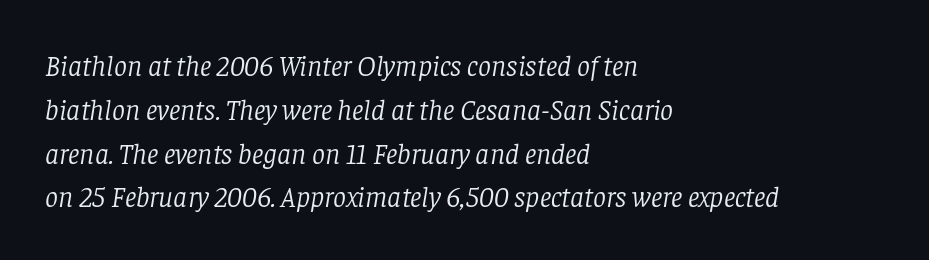
The image shows 29 px light serif type, italic (leaning right); set left-aligned, normal line spacing (1.51x), normal letter spacing, not underlined; low stroke contrast and a large x-height.
